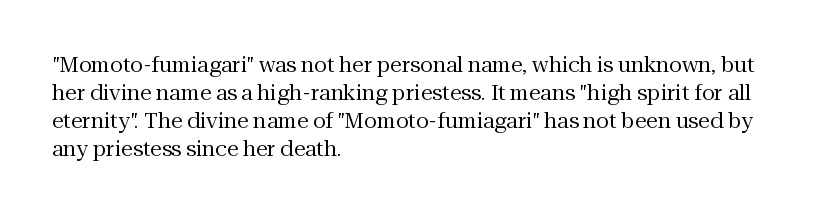
The image shows 21 px text type, upright; set left-aligned, normal line spacing (1.34x), normal letter spacing, not underlined.
